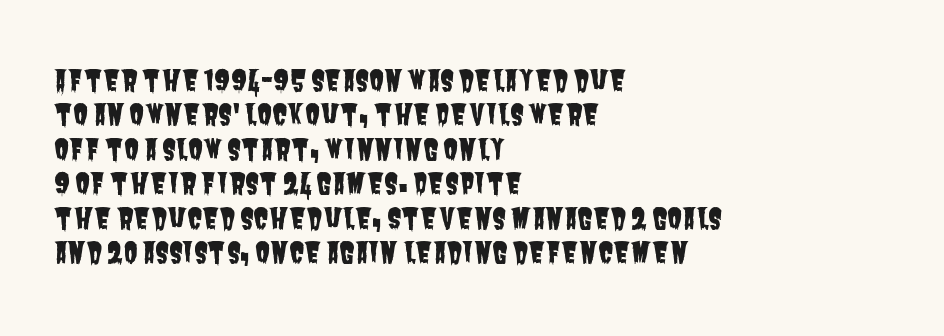
{"serif": "no", "width": "condensed", "stroke_contrast": "low", "x_height": "large", "monospaced": "no", "underline": "no", "align": "left", "line_spacing_ratio": 1.23, "letter_spacing": "normal", "letter_spacing_em": 0.0, "glyph_px": 28}
